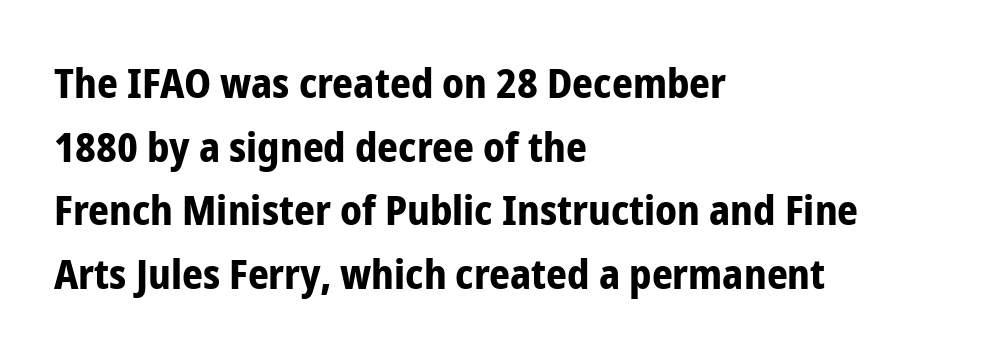
Q: Is the text bold? A: Yes.
Q: Is the text italic (slanted)? A: No, it is upright.
Q: Is the typeface a serif or a sans-serif typeface? A: Sans-serif.
Q: Is the text underlined? A: No.
Q: How is the paragraph aligned? A: Left-aligned.
Q: Is the spacing between letters normal or unusually wide? A: Normal.
Q: Is the spacing between lines tight, normal or loose? A: Normal.
Q: Width (condensed, normal, or wide)? A: Condensed.
Q: Stroke contrast? A: Low.
Q: x-height? A: Medium.
Q: Monospaced? A: No.
